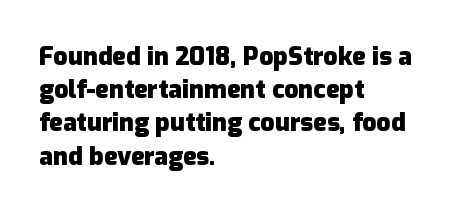
{"italic": "no", "bold": "yes", "underline": "no", "align": "left", "line_spacing": "normal", "line_spacing_ratio": 1.33, "letter_spacing": "normal", "letter_spacing_em": 0.0, "glyph_px": 25}
